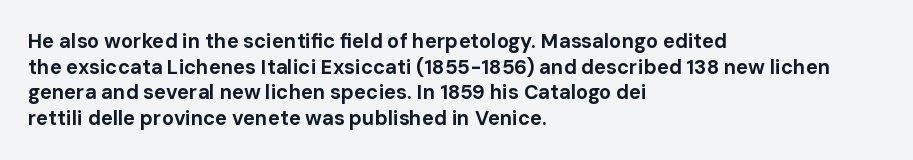
The letters stand straight up with perfectly vertical stems. The space directly below the letters is spotless. Letter spacing: default. Bold? Absolutely — the strokes are thick and heavy. The leading is moderate, giving the passage an even texture. The lines in this sample share a left origin and differ only in where they stop.
